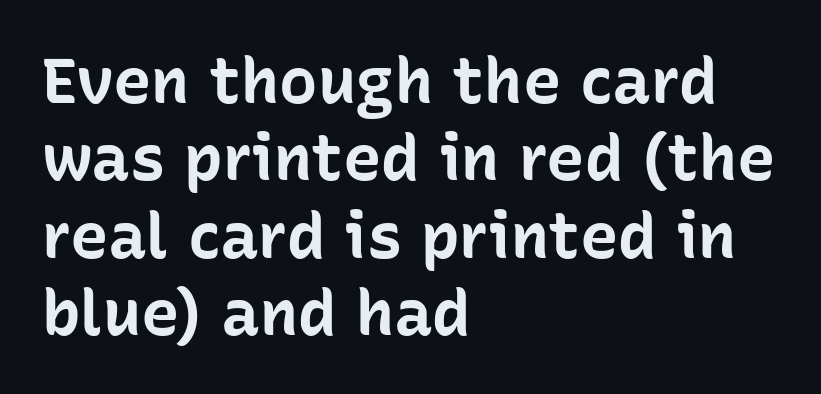
Examine the stroke ends and you'll find no serifs. Designer's note — italics off, roman on. Rule under the text: the space is simply empty. The rendering uses natural spacing where letterforms have individual widths. This is heavy type, rendered in bold.
